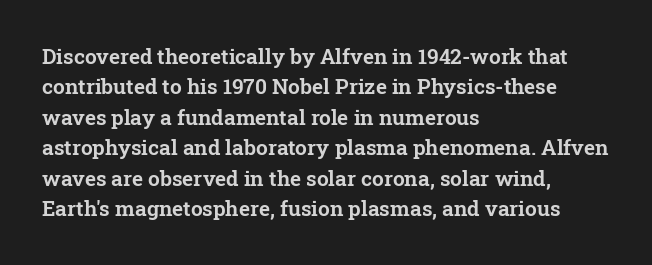
The image shows 21 px text type, upright; set left-aligned, normal line spacing (1.45x), normal letter spacing, not underlined.
